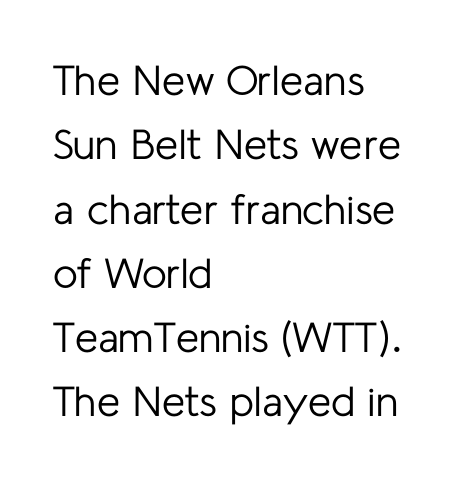
The image shows 42 px regular-weight sans-serif type, upright; set left-aligned, normal line spacing (1.53x), normal letter spacing, not underlined; low stroke contrast and a medium x-height.
